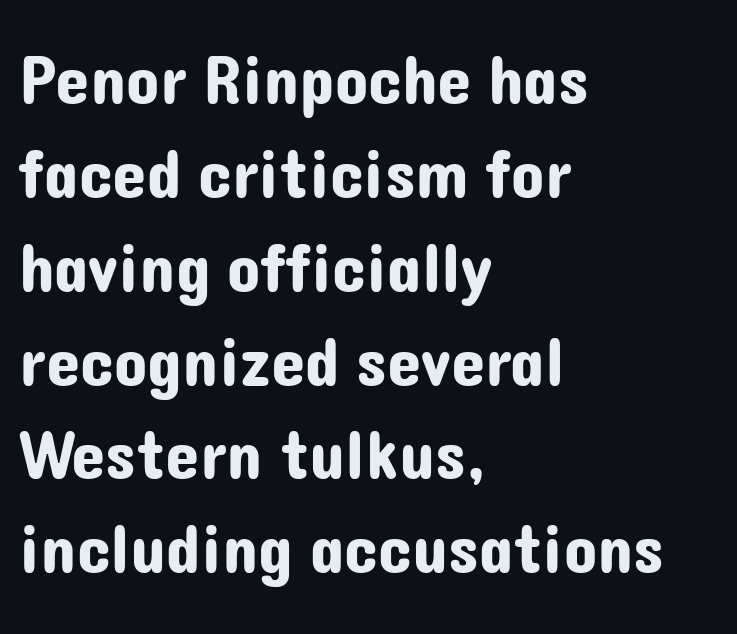
The image shows 69 px sans-serif type, upright; set left-aligned, normal line spacing (1.36x), normal letter spacing, not underlined; low stroke contrast and a medium x-height.
